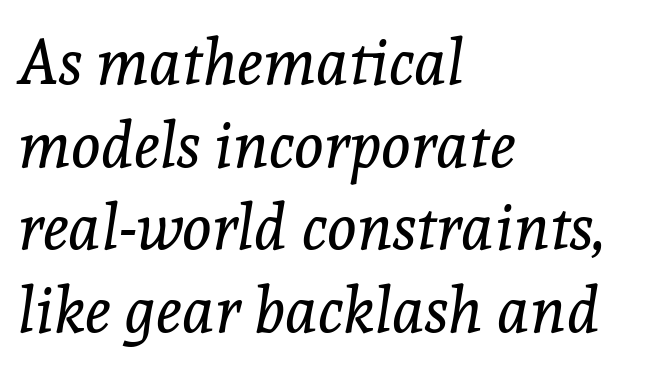
Q: Is the text bold? A: No.
Q: Is the text italic (slanted)? A: Yes, it leans right by about 8 degrees.
Q: Is the typeface a serif or a sans-serif typeface? A: Serif.
Q: Is the text underlined? A: No.
Q: How is the paragraph aligned? A: Left-aligned.
Q: Is the spacing between letters normal or unusually wide? A: Normal.
Q: Is the spacing between lines tight, normal or loose? A: Normal.
Q: Width (condensed, normal, or wide)? A: Normal.
Q: x-height? A: Medium.
Q: Monospaced? A: No.
